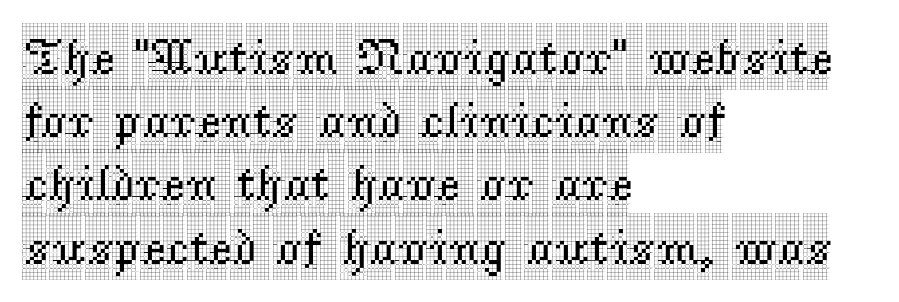
{"serif": "yes", "italic": "no", "width": "condensed", "x_height": "large", "monospaced": "no", "underline": "no", "align": "left", "line_spacing_ratio": 1.24, "letter_spacing": "normal", "letter_spacing_em": 0.0, "glyph_px": 51}
